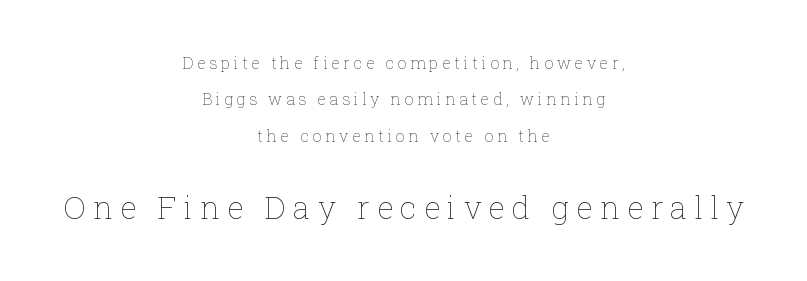
The setting favours the middle, as headings and verse often do. The string is rendered with underlining switched off. No extra ink here — the face is not bold. Horizontal bands of white between lines are thick stripes. Does extra space separate the letters? Yes, quite a lot of it.
